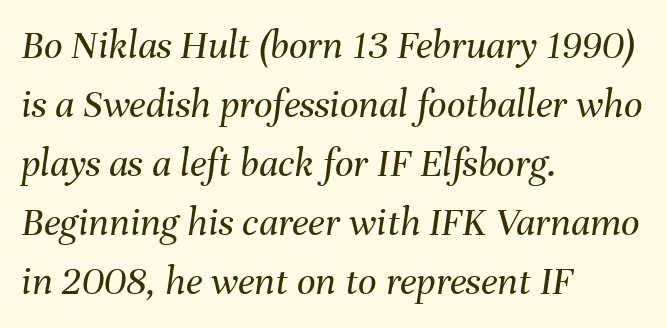
The image shows 41 px regular-weight type, italic (leaning right); set left-aligned, normal line spacing (1.44x), normal letter spacing, not underlined; medium stroke contrast and a medium x-height.
